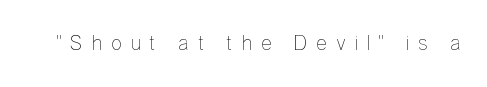
{"italic": "no", "bold": "no", "underline": "no", "letter_spacing": "wide", "letter_spacing_em": 0.41, "glyph_px": 21}
